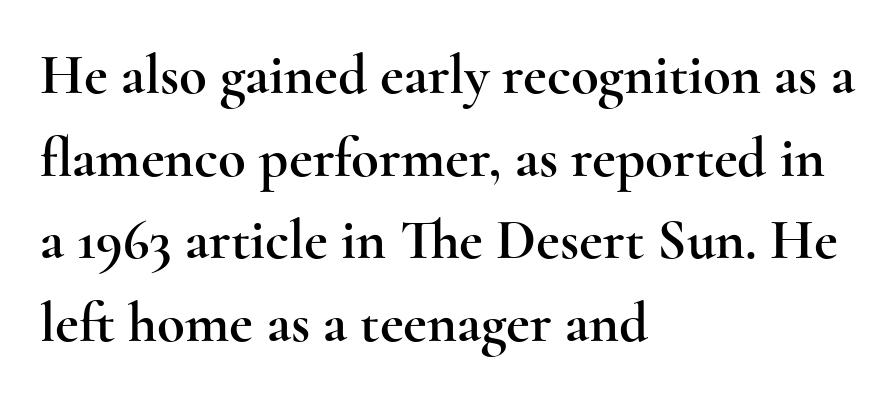
Q: Is the text italic (slanted)? A: No, it is upright.
Q: Is the typeface a serif or a sans-serif typeface? A: Serif.
Q: Is the text underlined? A: No.
Q: How is the paragraph aligned? A: Left-aligned.
Q: Is the spacing between letters normal or unusually wide? A: Normal.
Q: Is the spacing between lines tight, normal or loose? A: Normal.
Q: Width (condensed, normal, or wide)? A: Wide.
Q: x-height? A: Small.
Q: Monospaced? A: No.
